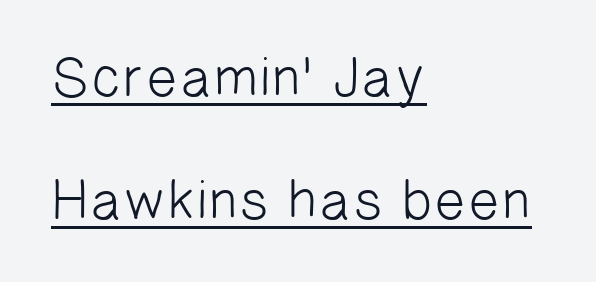
Q: Is the text bold? A: No.
Q: Is the typeface a serif or a sans-serif typeface? A: Sans-serif.
Q: Is the text underlined? A: Yes.
Q: How is the paragraph aligned? A: Left-aligned.
Q: Is the spacing between letters normal or unusually wide? A: Normal.
Q: Is the spacing between lines tight, normal or loose? A: Loose.
Q: Width (condensed, normal, or wide)? A: Normal.
Q: Stroke contrast? A: Low.
Q: x-height? A: Medium.
Q: Monospaced? A: No.
